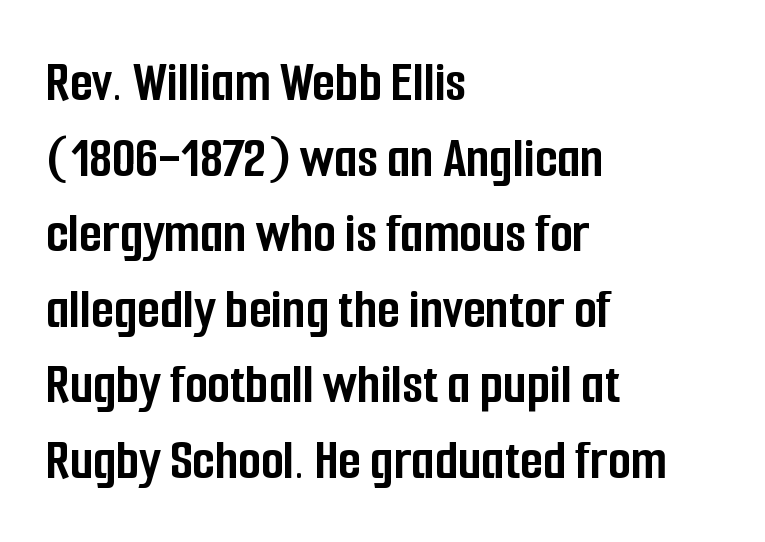
The image shows 59 px semibold, condensed sans-serif type, upright; set left-aligned, normal line spacing (1.28x), normal letter spacing, not underlined; low stroke contrast and a medium x-height.
